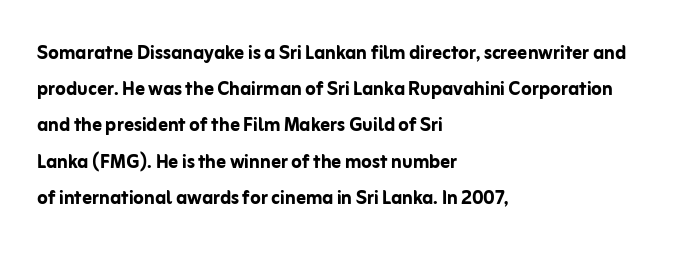
The image shows 24 px bold type, upright; set left-aligned, normal line spacing (1.51x), normal letter spacing, not underlined.
